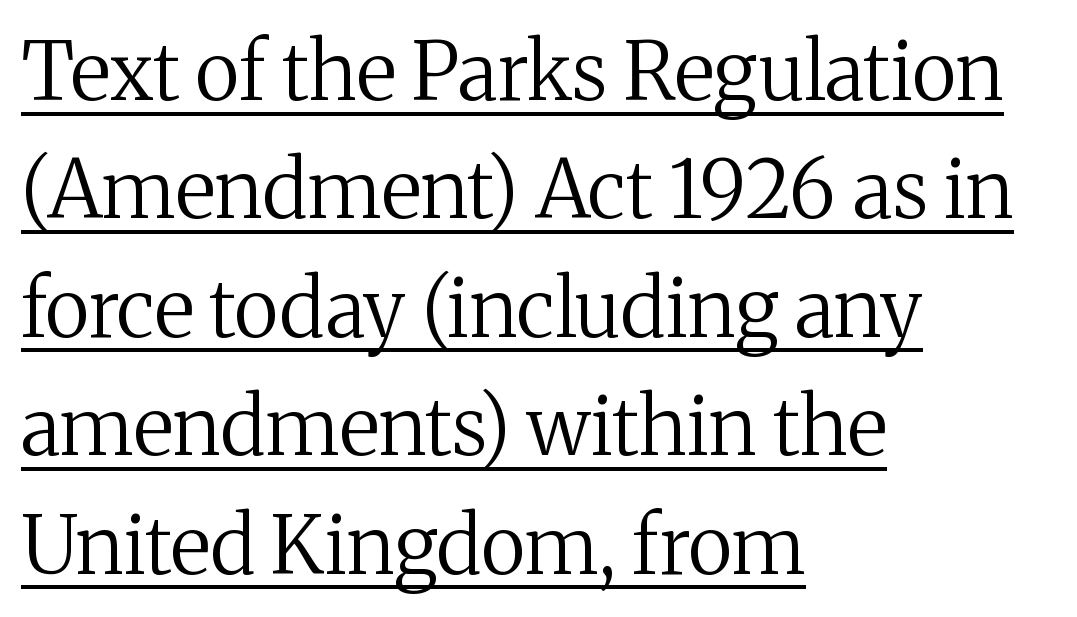
{"serif": "yes", "italic": "no", "bold": "no", "weight": "regular", "width": "normal", "stroke_contrast": "medium", "x_height": "medium", "monospaced": "no", "underline": "yes", "align": "left", "line_spacing": "normal", "line_spacing_ratio": 1.48, "letter_spacing": "normal", "letter_spacing_em": 0.0, "glyph_px": 80}
